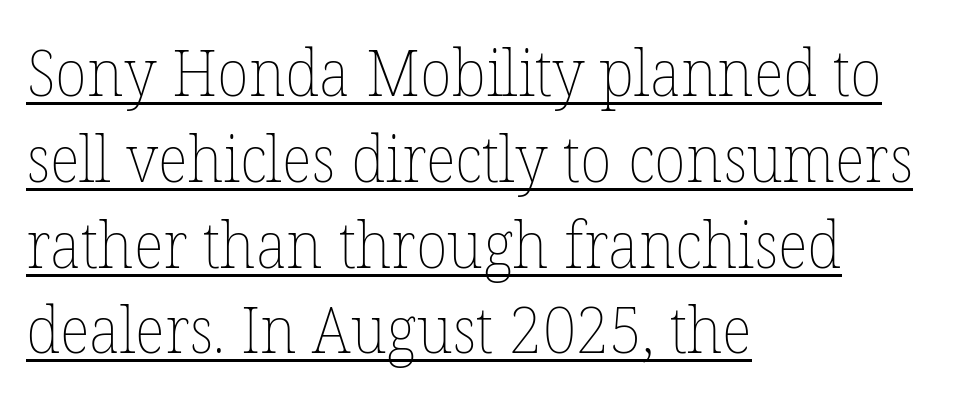
Q: Is the text bold? A: No.
Q: Is the text italic (slanted)? A: No, it is upright.
Q: Is the text underlined? A: Yes.
Q: How is the paragraph aligned? A: Left-aligned.
Q: Is the spacing between letters normal or unusually wide? A: Normal.
Q: Is the spacing between lines tight, normal or loose? A: Normal.
Q: Width (condensed, normal, or wide)? A: Normal.
Q: Stroke contrast? A: Low.
Q: x-height? A: Medium.
Q: Monospaced? A: No.
